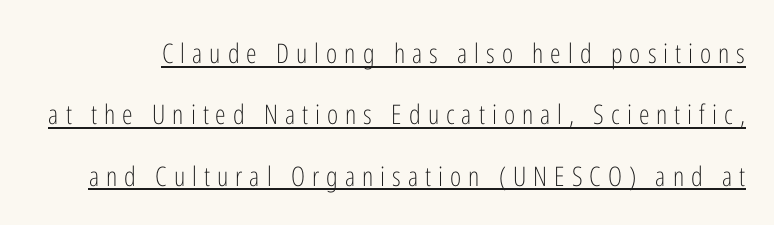
Q: Is the text bold? A: No.
Q: Is the text italic (slanted)? A: No, it is upright.
Q: Is the text underlined? A: Yes.
Q: Is the spacing between letters normal or unusually wide? A: Unusually wide.
Q: Is the spacing between lines tight, normal or loose? A: Loose.
